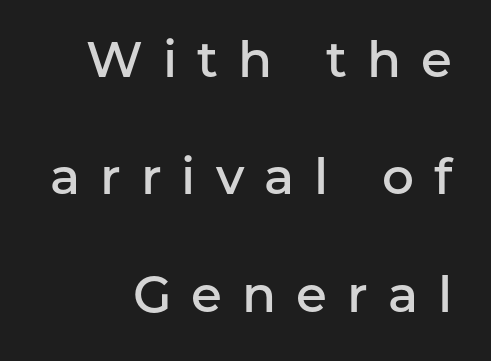
The image shows 50 px semibold sans-serif type, upright; set right-aligned, loose line spacing (2.35x), unusually wide letter spacing (+0.4 em), not underlined; low stroke contrast and a medium x-height.
